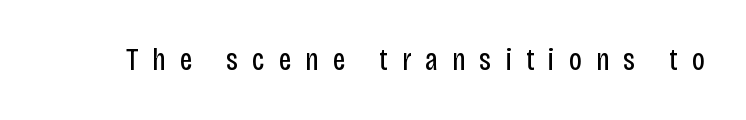
The image shows 31 px regular-weight, condensed sans-serif type, upright; set unusually wide letter spacing (+0.45 em), not underlined; low stroke contrast and a large x-height.
